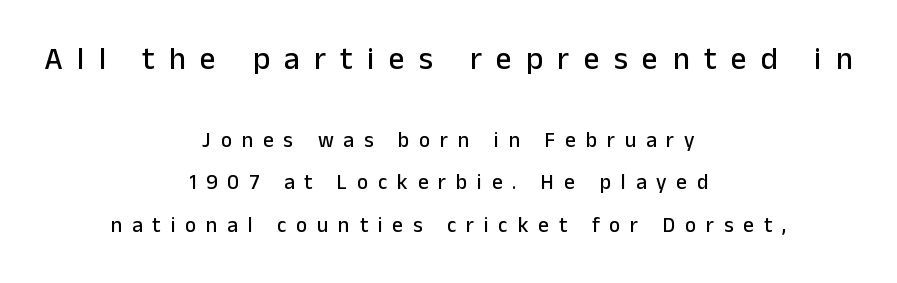
If you measured baseline to baseline, you'd find a long distance. Think of a printed novel: that variable character pitch is what you see here. Block one is the big one; block two sits smaller underneath. Posture: upright roman. Anything drawn beneath the words? Only blank space. If you folded the block vertically in half, each line would mirror itself in length.
